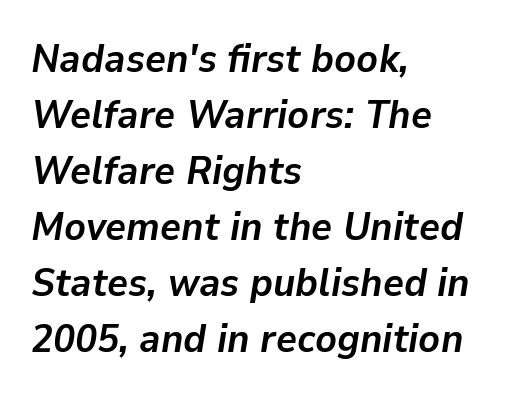
The text block is weighted toward the left margin, trailing off unevenly rightward. Looks like regular typesetting: each glyph gets only the width it needs. If you drew a line through each stem, it would be angled. Default kerning and tracking; the words read as compact shapes. Compared with an ordinary text face, these strokes are far heavier — a full bold. Regarding leading, the lines here are spaced in the standard way.
